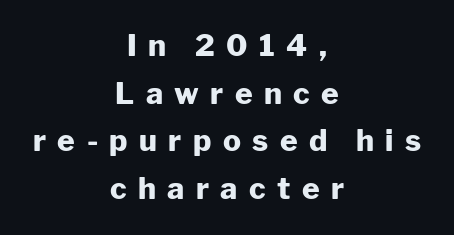
Q: Is the text bold? A: Yes.
Q: Is the text italic (slanted)? A: No, it is upright.
Q: Is the typeface a serif or a sans-serif typeface? A: Sans-serif.
Q: Is the text underlined? A: No.
Q: How is the paragraph aligned? A: Centered.
Q: Is the spacing between letters normal or unusually wide? A: Unusually wide.
Q: Is the spacing between lines tight, normal or loose? A: Normal.
Q: Width (condensed, normal, or wide)? A: Normal.
Q: Stroke contrast? A: Low.
Q: x-height? A: Medium.
Q: Monospaced? A: No.
